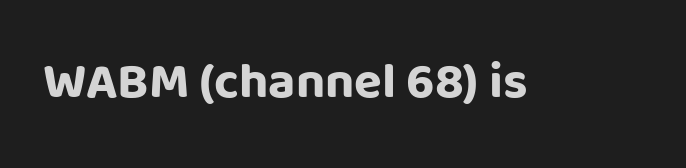
Q: Is the text bold? A: Yes.
Q: Is the text italic (slanted)? A: No, it is upright.
Q: Is the typeface a serif or a sans-serif typeface? A: Sans-serif.
Q: Is the text underlined? A: No.
Q: Is the spacing between letters normal or unusually wide? A: Normal.
Q: Width (condensed, normal, or wide)? A: Normal.
Q: Stroke contrast? A: Low.
Q: x-height? A: Large.
Q: Monospaced? A: No.
